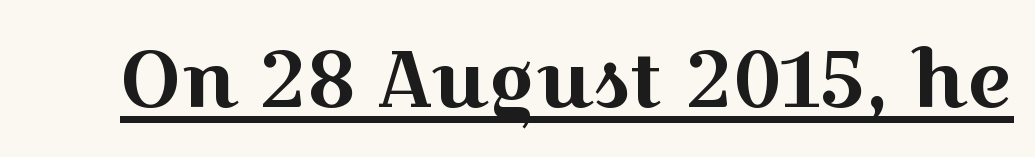
Q: Is the text italic (slanted)? A: No, it is upright.
Q: Is the typeface a serif or a sans-serif typeface? A: Serif.
Q: Is the text underlined? A: Yes.
Q: Is the spacing between letters normal or unusually wide? A: Normal.
Q: Width (condensed, normal, or wide)? A: Wide.
Q: x-height? A: Medium.
Q: Monospaced? A: No.
